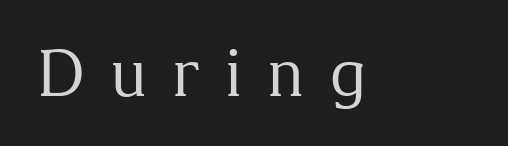
The image shows 64 px regular-weight serif type, upright; set unusually wide letter spacing (+0.39 em), not underlined; medium stroke contrast and a medium x-height.
